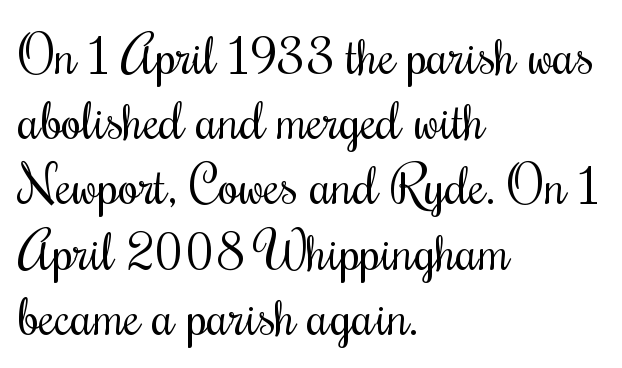
Character widths vary here, with narrow letters taking less room than wide ones. The baseline area is clear. No extra tracking has been applied to these lines.
